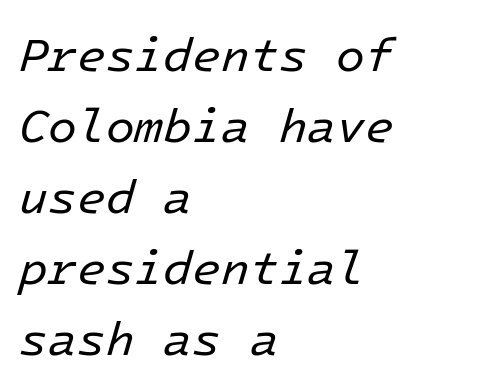
{"italic": "yes", "lean": "right", "slant_degrees": 16, "bold": "no", "weight": "regular", "width": "normal", "stroke_contrast": "low", "x_height": "medium", "underline": "no", "align": "left", "line_spacing": "normal", "line_spacing_ratio": 1.51, "letter_spacing": "normal", "letter_spacing_em": 0.0, "glyph_px": 47}
